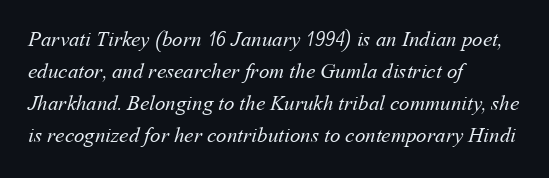
The image shows 21 px text type; set left-aligned, normal line spacing (1.53x), normal letter spacing, not underlined.
